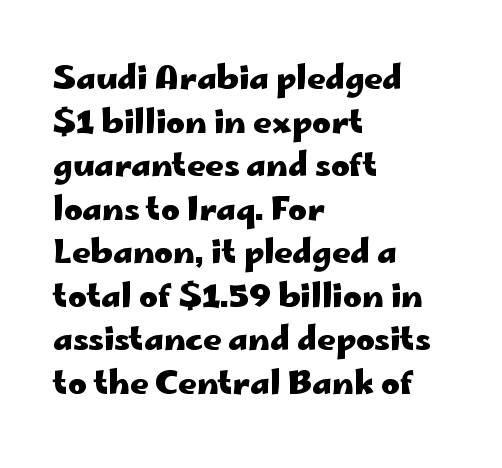
The face used here is proportionally spaced, like ordinary book or web type. You'd pick this weight for a headline — it's a proper bold. The paragraph shown leans on its left margin. Spacing between characters is what you'd get straight out of the box. Clear beneath every line of the passage. The space between consecutive lines is moderate.
